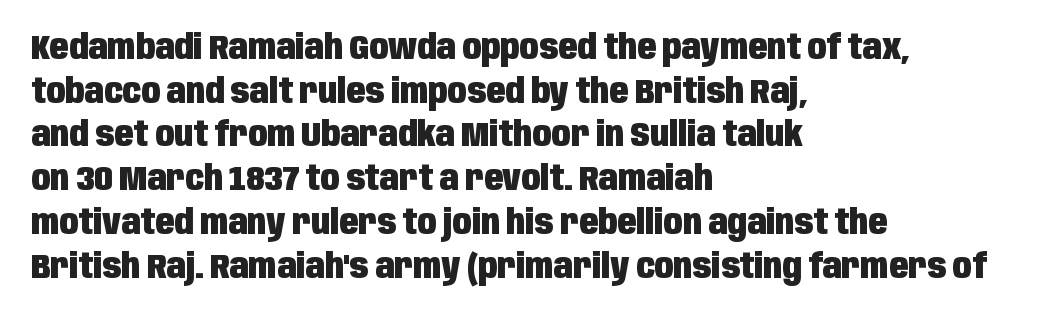
The space beneath each line is pristine and unruled. You could not count columns in this text — the font is proportionally spaced. This is roman type, the default non-slanted kind. The font is running at its bold setting.
